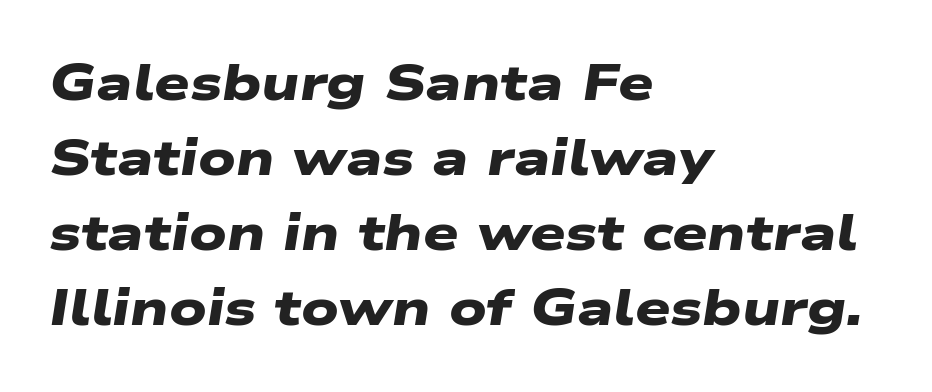
Q: Is the text bold? A: Yes.
Q: Is the typeface a serif or a sans-serif typeface? A: Sans-serif.
Q: Is the text underlined? A: No.
Q: How is the paragraph aligned? A: Left-aligned.
Q: Is the spacing between letters normal or unusually wide? A: Normal.
Q: Is the spacing between lines tight, normal or loose? A: Normal.
Q: Width (condensed, normal, or wide)? A: Wide.
Q: Stroke contrast? A: Low.
Q: x-height? A: Medium.
Q: Monospaced? A: No.
